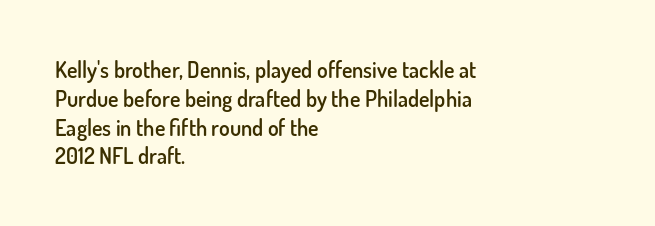
{"italic": "no", "bold": "semi", "underline": "no", "align": "left", "line_spacing": "normal", "line_spacing_ratio": 1.31, "letter_spacing": "normal", "letter_spacing_em": 0.0, "glyph_px": 22}
